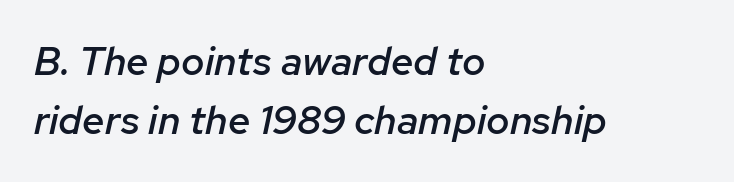
{"italic": "yes", "lean": "right", "slant_degrees": 12, "bold": "semi", "weight": "semibold", "width": "normal", "stroke_contrast": "low", "x_height": "medium", "monospaced": "no", "underline": "no", "align": "left", "line_spacing": "normal", "line_spacing_ratio": 1.48, "letter_spacing": "normal", "letter_spacing_em": 0.0, "glyph_px": 40}
